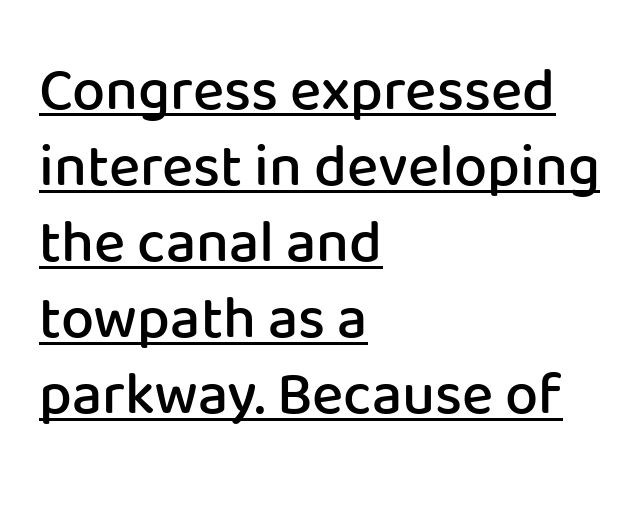
Q: Is the text bold? A: Semi-bold.
Q: Is the text italic (slanted)? A: No, it is upright.
Q: Is the typeface a serif or a sans-serif typeface? A: Sans-serif.
Q: Is the text underlined? A: Yes.
Q: How is the paragraph aligned? A: Left-aligned.
Q: Is the spacing between letters normal or unusually wide? A: Normal.
Q: Is the spacing between lines tight, normal or loose? A: Normal.
Q: Width (condensed, normal, or wide)? A: Normal.
Q: Stroke contrast? A: Low.
Q: x-height? A: Medium.
Q: Monospaced? A: No.
